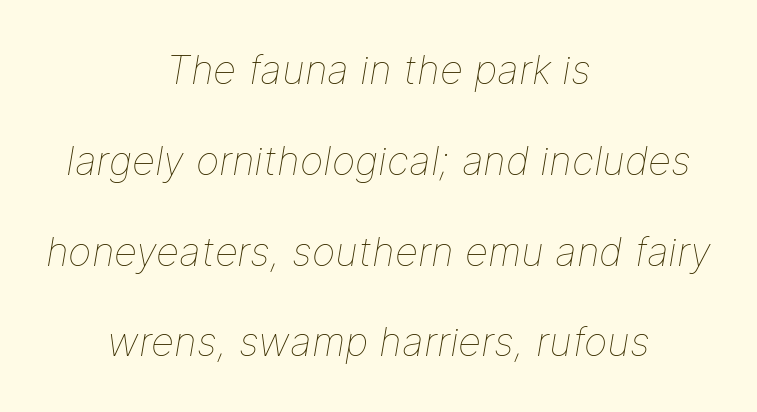
{"italic": "yes", "lean": "right", "slant_degrees": 9, "bold": "no", "weight": "thin", "width": "normal", "stroke_contrast": "low", "x_height": "medium", "monospaced": "no", "underline": "no", "align": "center", "line_spacing": "loose", "line_spacing_ratio": 2.27, "letter_spacing": "normal", "letter_spacing_em": 0.0, "glyph_px": 40}
